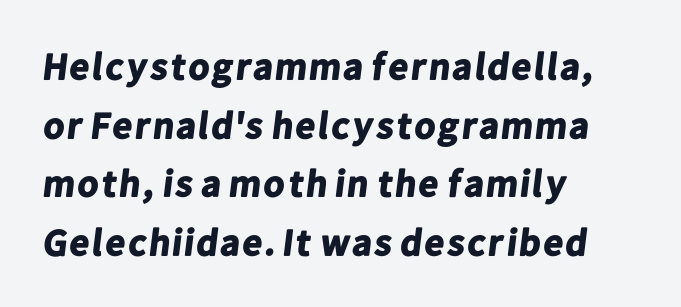
The image shows 38 px bold sans-serif type; set left-aligned, normal line spacing (1.54x), normal letter spacing, not underlined; low stroke contrast and a medium x-height.
